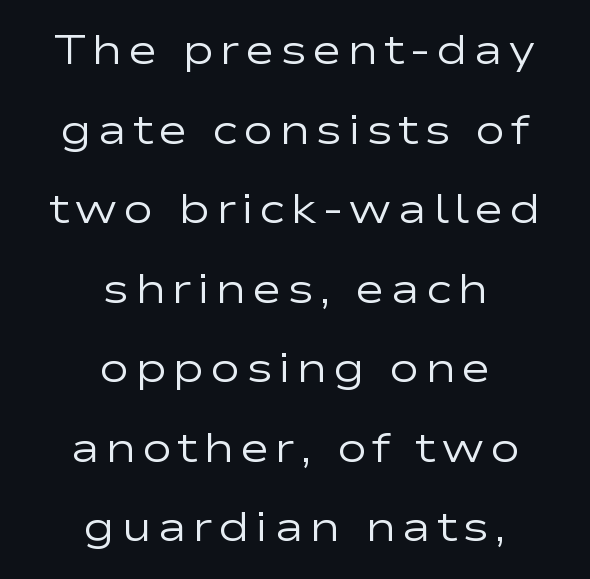
Q: Is the text bold? A: No.
Q: Is the text italic (slanted)? A: No, it is upright.
Q: Is the typeface a serif or a sans-serif typeface? A: Sans-serif.
Q: Is the text underlined? A: No.
Q: How is the paragraph aligned? A: Centered.
Q: Is the spacing between lines tight, normal or loose? A: Loose.
Q: Width (condensed, normal, or wide)? A: Wide.
Q: Stroke contrast? A: Low.
Q: x-height? A: Medium.
Q: Monospaced? A: No.
